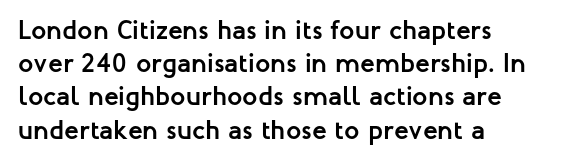
{"italic": "no", "bold": "yes", "underline": "no", "align": "left", "line_spacing_ratio": 1.23, "letter_spacing": "normal", "letter_spacing_em": 0.0, "glyph_px": 27}
